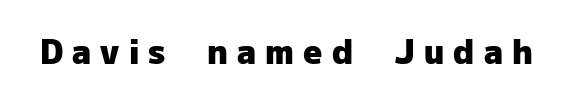
{"serif": "no", "italic": "no", "bold": "yes", "weight": "heavy", "width": "normal", "stroke_contrast": "low", "x_height": "medium", "monospaced": "no", "underline": "no", "letter_spacing": "wide", "letter_spacing_em": 0.28, "glyph_px": 33}
